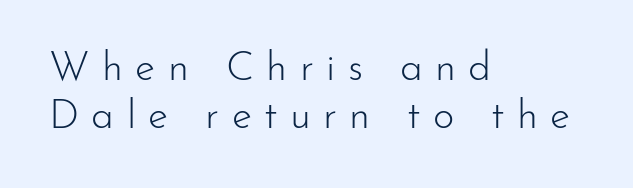
{"serif": "no", "italic": "no", "bold": "no", "weight": "light", "width": "normal", "stroke_contrast": "low", "x_height": "small", "monospaced": "no", "underline": "no", "align": "left", "line_spacing_ratio": 1.16, "letter_spacing": "wide", "letter_spacing_em": 0.3, "glyph_px": 41}
